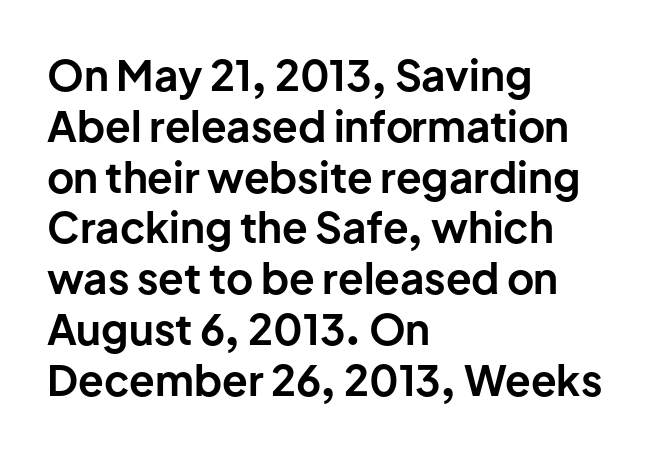
Q: Is the text bold? A: Yes.
Q: Is the text italic (slanted)? A: No, it is upright.
Q: Is the typeface a serif or a sans-serif typeface? A: Sans-serif.
Q: Is the text underlined? A: No.
Q: How is the paragraph aligned? A: Left-aligned.
Q: Is the spacing between letters normal or unusually wide? A: Normal.
Q: Width (condensed, normal, or wide)? A: Normal.
Q: Stroke contrast? A: Low.
Q: x-height? A: Medium.
Q: Monospaced? A: No.
